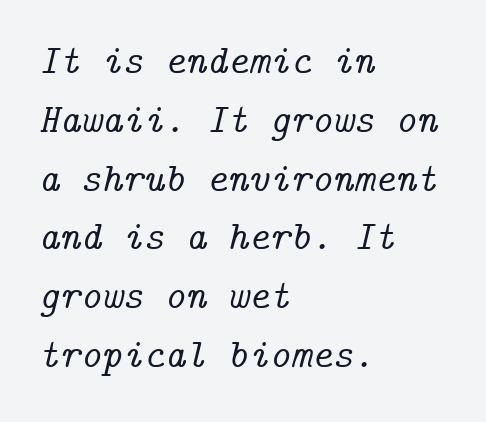
Q: Is the text italic (slanted)? A: Yes, it leans right by about 14 degrees.
Q: Is the typeface a serif or a sans-serif typeface? A: Serif.
Q: Is the text underlined? A: No.
Q: How is the paragraph aligned? A: Left-aligned.
Q: Is the spacing between letters normal or unusually wide? A: Normal.
Q: Is the spacing between lines tight, normal or loose? A: Normal.
Q: Width (condensed, normal, or wide)? A: Normal.
Q: Stroke contrast? A: Low.
Q: x-height? A: Medium.
